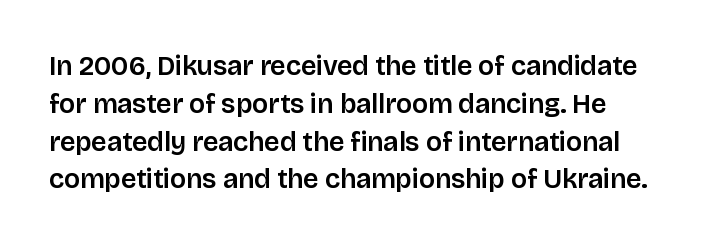
The image shows 27 px text type, upright; set normal line spacing (1.4x), normal letter spacing, not underlined.
